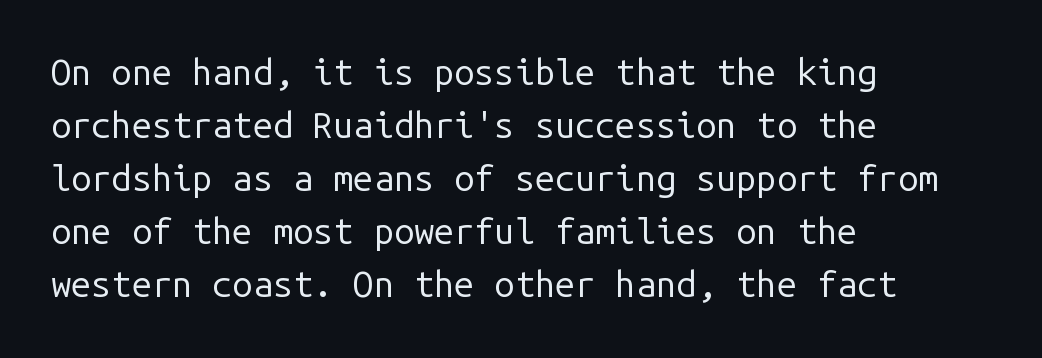
Q: Is the text bold? A: No.
Q: Is the text italic (slanted)? A: No, it is upright.
Q: Is the typeface a serif or a sans-serif typeface? A: Sans-serif.
Q: Is the text underlined? A: No.
Q: How is the paragraph aligned? A: Left-aligned.
Q: Is the spacing between letters normal or unusually wide? A: Normal.
Q: Is the spacing between lines tight, normal or loose? A: Normal.
Q: Width (condensed, normal, or wide)? A: Normal.
Q: Stroke contrast? A: Low.
Q: x-height? A: Medium.
Q: Monospaced? A: Yes.
